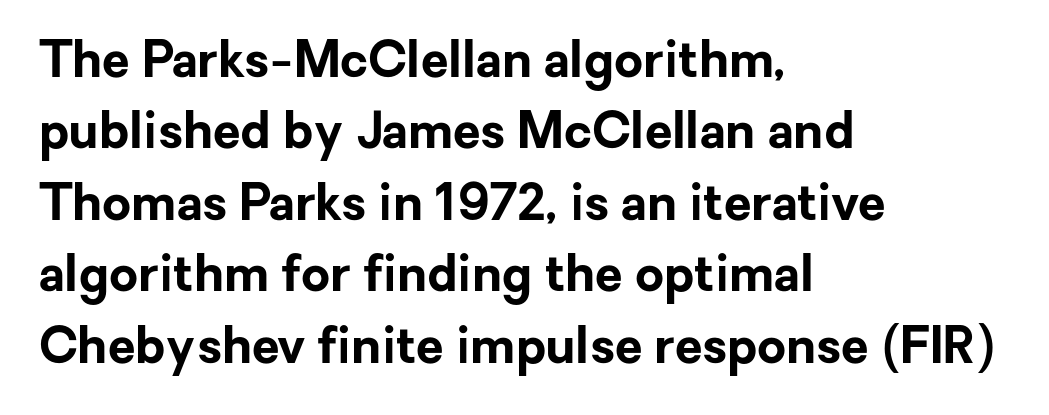
Are there feet on the stems? There aren't — it's a sans. Looks like regular typesetting: each glyph gets only the width it needs. When letters stand straight like this, we call the style roman or upright. Notice how the passage keeps a crisp vertical edge on the left only.
